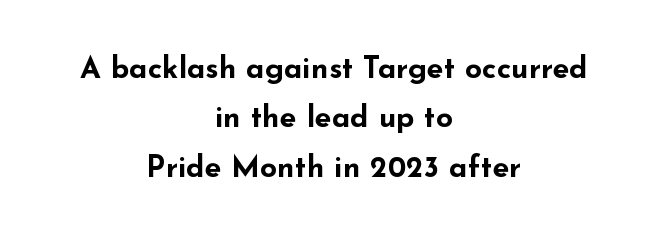
Typographically, this falls in the sans-serif category. I'd describe the lettering as bold — thick and assertive. The paragraph has two soft edges and a firm central axis. Think of a printed novel: that variable character pitch is what you see here. It's the straight-up-and-down kind of type.
